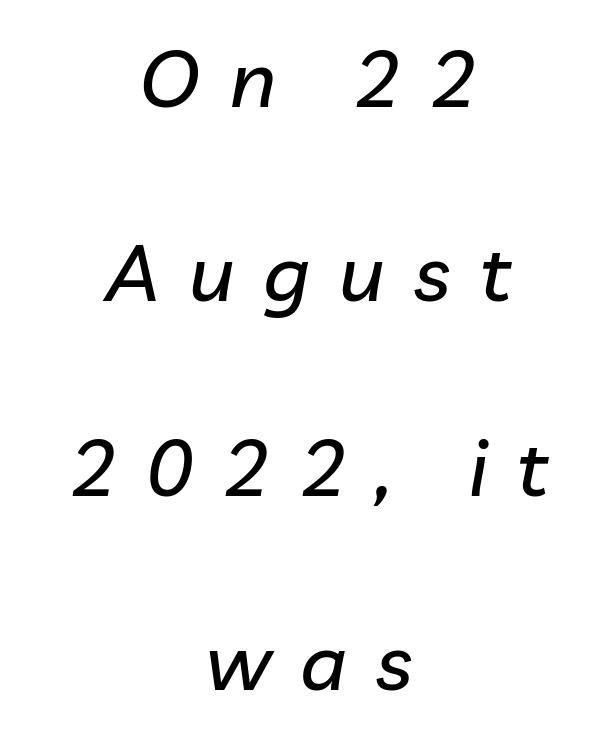
The image shows 79 px text type, italic (leaning right); set centered, loose line spacing (2.46x), unusually wide letter spacing (+0.37 em), not underlined; low stroke contrast and a medium x-height.
